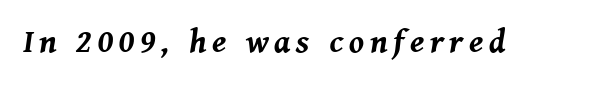
The image shows 33 px bold type, italic (leaning right); set not underlined; medium stroke contrast and a medium x-height.
